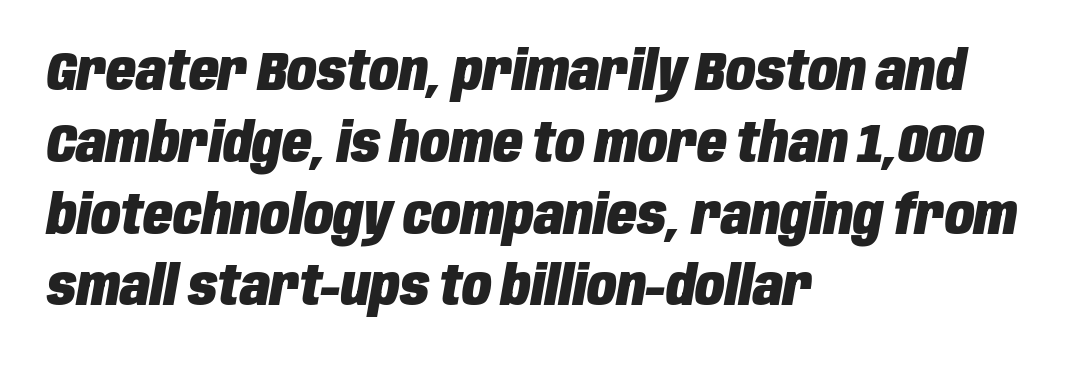
Q: Is the text bold? A: Yes.
Q: Is the text italic (slanted)? A: Yes, it leans right by about 10 degrees.
Q: Is the text underlined? A: No.
Q: How is the paragraph aligned? A: Left-aligned.
Q: Is the spacing between letters normal or unusually wide? A: Normal.
Q: Is the spacing between lines tight, normal or loose? A: Normal.
Q: Width (condensed, normal, or wide)? A: Condensed.
Q: Stroke contrast? A: Low.
Q: x-height? A: Large.
Q: Monospaced? A: No.
